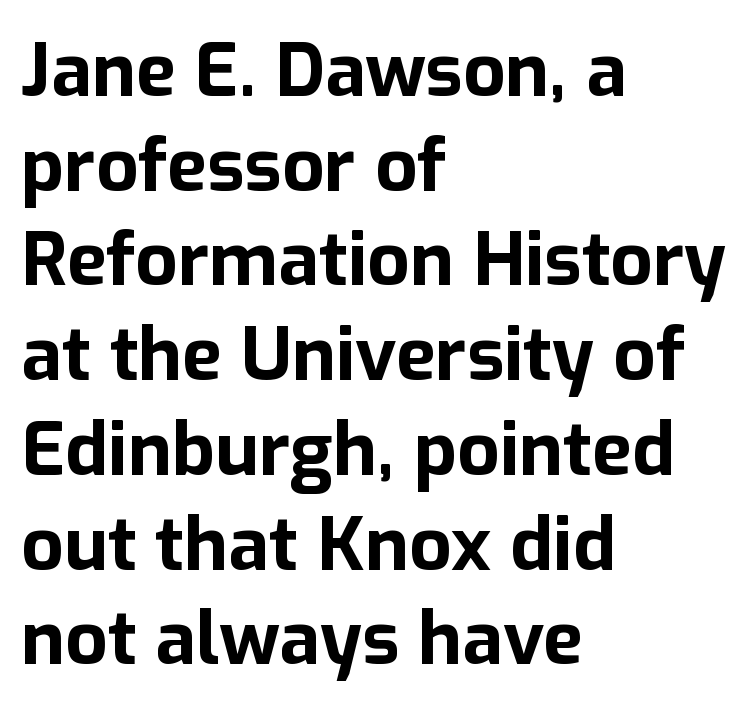
{"serif": "no", "italic": "no", "bold": "yes", "weight": "bold", "width": "normal", "stroke_contrast": "low", "x_height": "medium", "monospaced": "no", "underline": "no", "align": "left", "line_spacing": "normal", "line_spacing_ratio": 1.28, "letter_spacing": "normal", "letter_spacing_em": 0.0, "glyph_px": 74}
